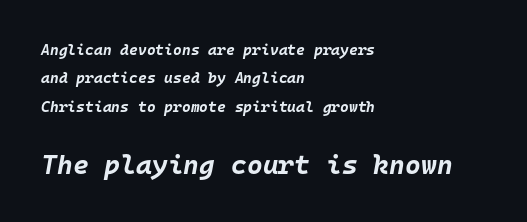
Q: Is the text bold? A: Yes.
Q: Is the text italic (slanted)? A: Yes, it leans right by about 10 degrees.
Q: Is the text underlined? A: No.
Q: How is the paragraph aligned? A: Left-aligned.
Q: Is the spacing between letters normal or unusually wide? A: Normal.
Q: Which block of text is set in a larger size, the first (top) or the second (bottom)? A: The second (bottom) one.
